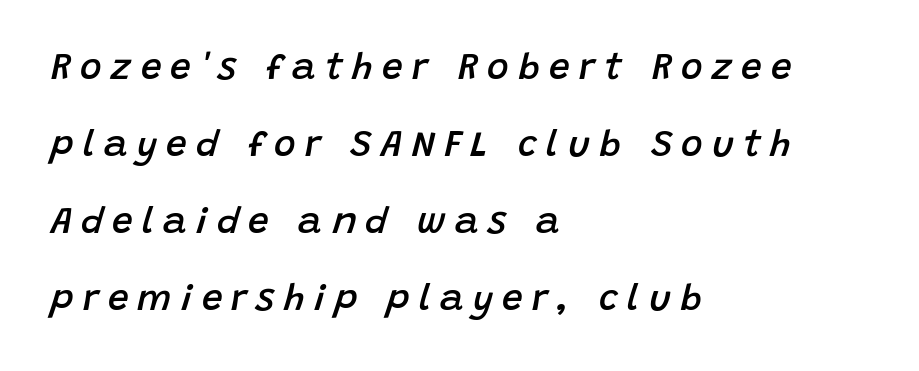
Q: Is the text bold? A: Semi-bold.
Q: Is the text italic (slanted)? A: Yes, it leans right by about 15 degrees.
Q: Is the text underlined? A: No.
Q: How is the paragraph aligned? A: Left-aligned.
Q: Is the spacing between letters normal or unusually wide? A: Unusually wide.
Q: Is the spacing between lines tight, normal or loose? A: Loose.
Q: Width (condensed, normal, or wide)? A: Normal.
Q: Stroke contrast? A: Low.
Q: x-height? A: Large.
Q: Monospaced? A: No.
